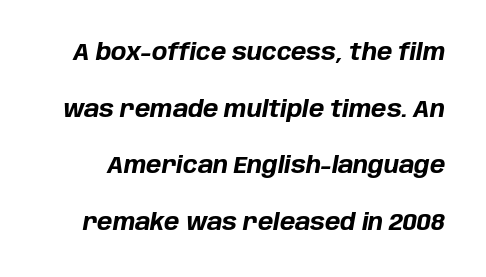
{"italic": "yes", "lean": "right", "slant_degrees": 10, "bold": "yes", "underline": "no", "line_spacing": "loose", "line_spacing_ratio": 2.46, "letter_spacing": "normal", "letter_spacing_em": 0.0, "glyph_px": 23}
